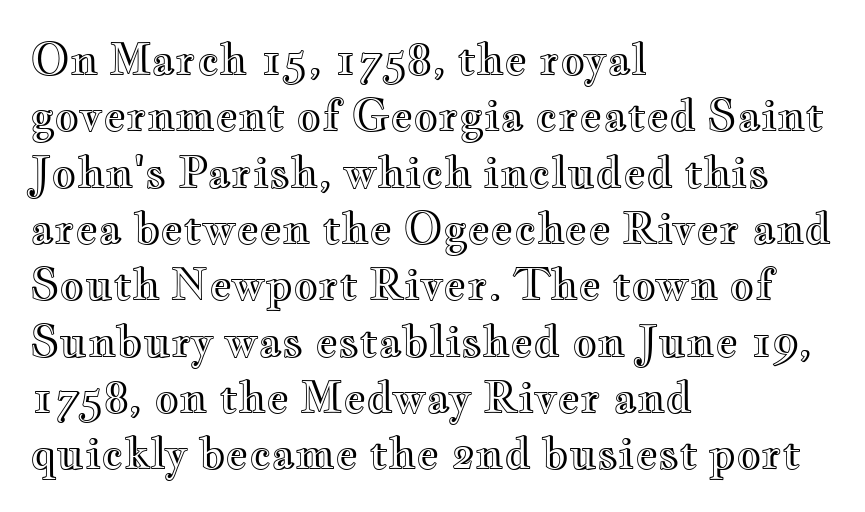
The space between consecutive lines is moderate. Style check: upright. Do the characters align in a grid? No, the font is proportional. Layout note: lines flush left.
